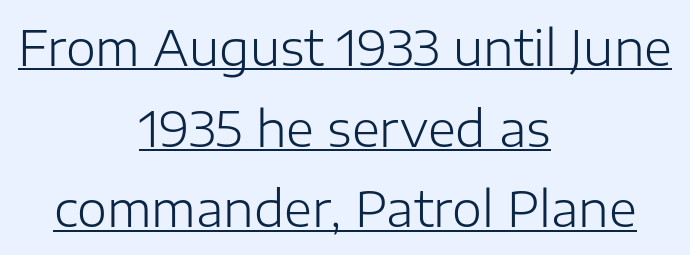
Is the block centered? Yes — each line is placed symmetrically about the middle. The lettering stays uniformly vertical, giving the passage a roman look. Every word sits above its own underline. Line spacing here is normal. Grotesque or geometric, the face here clearly has no serifs. The face used here is proportionally spaced, like ordinary book or web type.
